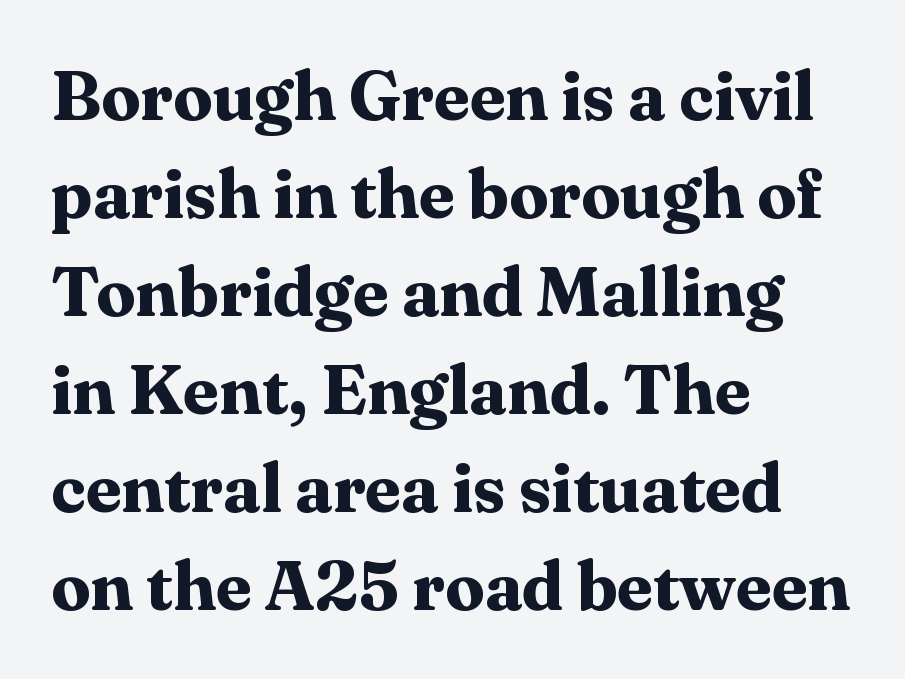
The image shows 70 px bold serif type, upright; set left-aligned, normal line spacing (1.4x), normal letter spacing, not underlined; medium stroke contrast and a medium x-height.
